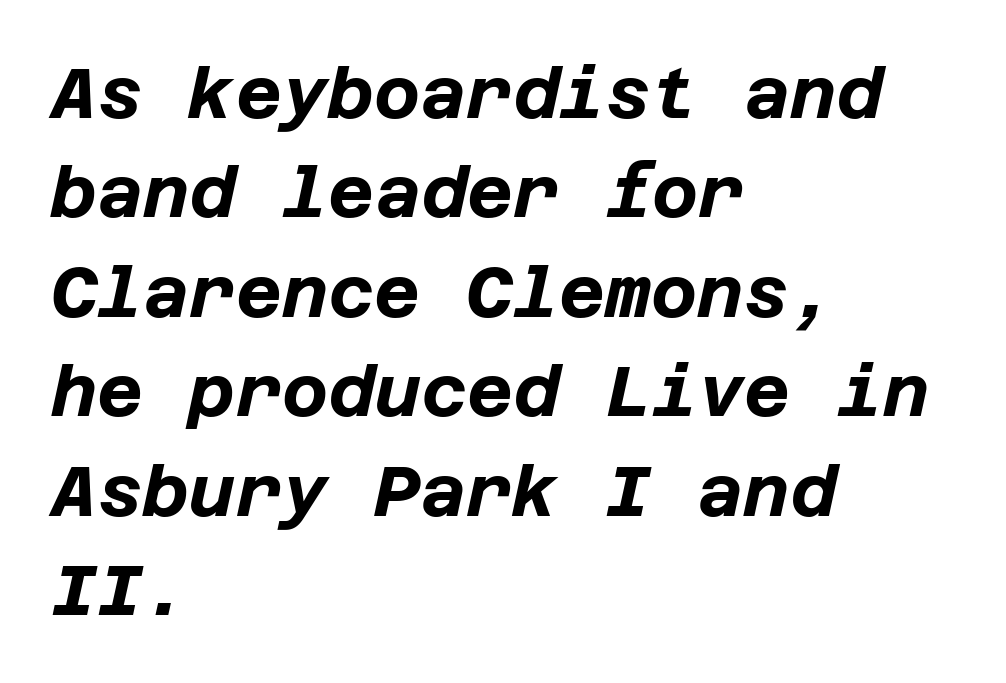
Q: Is the text bold? A: Yes.
Q: Is the text italic (slanted)? A: Yes, it leans right by about 12 degrees.
Q: Is the text underlined? A: No.
Q: How is the paragraph aligned? A: Left-aligned.
Q: Is the spacing between letters normal or unusually wide? A: Normal.
Q: Is the spacing between lines tight, normal or loose? A: Normal.
Q: Width (condensed, normal, or wide)? A: Normal.
Q: Stroke contrast? A: Low.
Q: x-height? A: Large.
